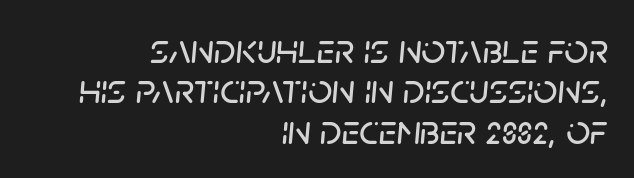
{"italic": "yes", "lean": "right", "slant_degrees": 5, "width": "normal", "stroke_contrast": "low", "x_height": "large", "monospaced": "no", "underline": "no", "align": "right", "line_spacing": "tight", "line_spacing_ratio": 0.96, "letter_spacing": "normal", "letter_spacing_em": 0.0, "glyph_px": 42}
